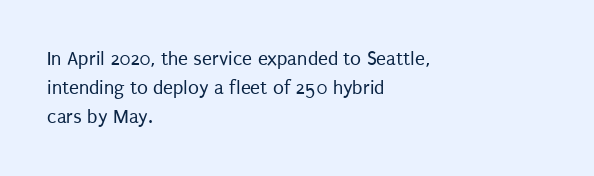
The image shows 20 px text type, upright; set left-aligned, normal line spacing (1.46x), normal letter spacing, not underlined.
